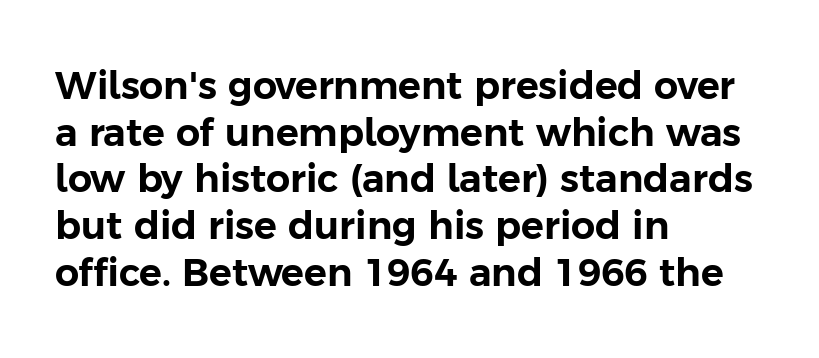
Q: Is the text italic (slanted)? A: No, it is upright.
Q: Is the typeface a serif or a sans-serif typeface? A: Sans-serif.
Q: Is the text underlined? A: No.
Q: How is the paragraph aligned? A: Left-aligned.
Q: Is the spacing between letters normal or unusually wide? A: Normal.
Q: Width (condensed, normal, or wide)? A: Normal.
Q: Stroke contrast? A: Low.
Q: x-height? A: Medium.
Q: Monospaced? A: No.
